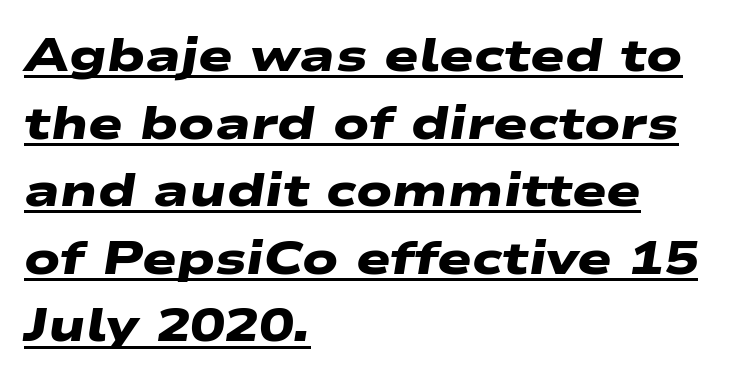
Inter-character spacing is left at the font's built-in metrics. In designer terms, the underline attribute is active on this setting. The face used here is proportionally spaced, like ordinary book or web type. A student would call this left alignment; a typographer would say flush left, rag right. The face used here has the dense, thick strokes of a bold.
